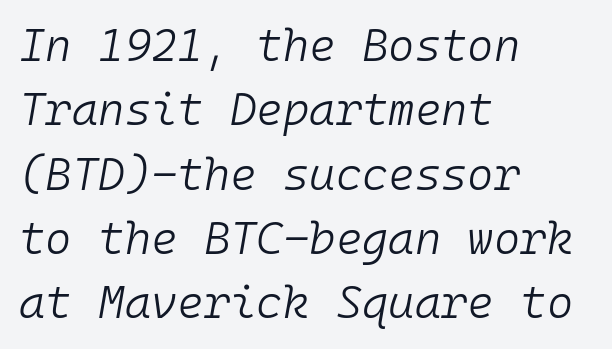
The image shows 45 px light type, italic (leaning right), monospaced; set left-aligned, normal line spacing (1.43x), normal letter spacing, not underlined; low stroke contrast and a medium x-height.
